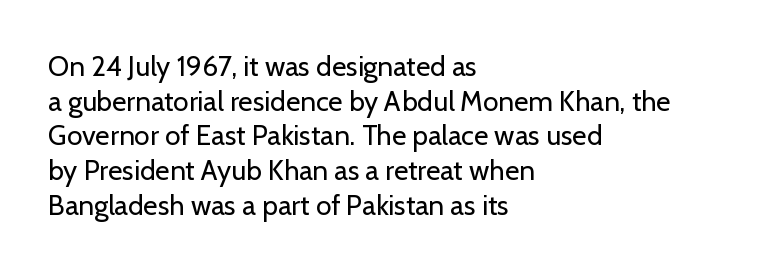
{"serif": "no", "italic": "no", "bold": "no", "weight": "regular", "width": "normal", "stroke_contrast": "low", "x_height": "medium", "monospaced": "no", "underline": "no", "align": "left", "line_spacing_ratio": 1.24, "letter_spacing": "normal", "letter_spacing_em": 0.0, "glyph_px": 28}
